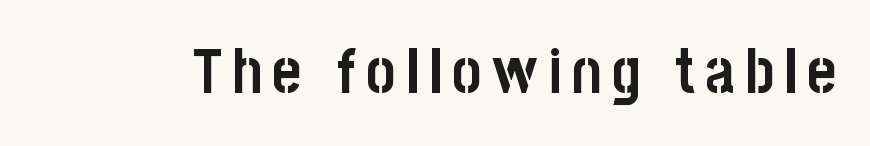
The image shows 63 px semibold, condensed sans-serif type, upright; set not underlined; low stroke contrast and a large x-height.
